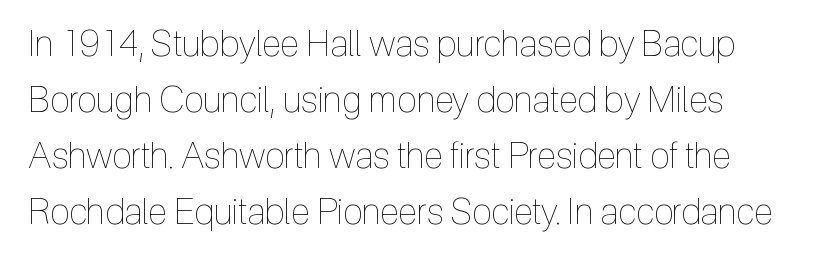
Baseline-to-baseline distance is the conventional proportion of letter height. A roman cut, with each character standing at attention. Tracking here is standard; glyphs follow each other at the usual distance. Spacing verdict: proportional, widths tailored to each character.
